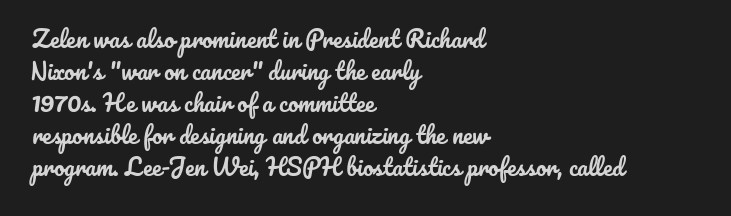
Q: Is the text italic (slanted)? A: Yes.
Q: Is the text underlined? A: No.
Q: How is the paragraph aligned? A: Left-aligned.
Q: Is the spacing between letters normal or unusually wide? A: Normal.
Q: Is the spacing between lines tight, normal or loose? A: Normal.
